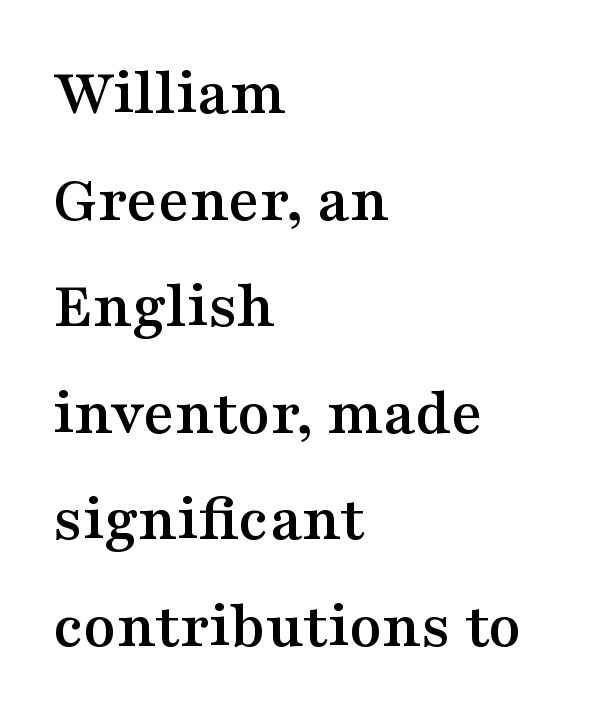
{"serif": "yes", "italic": "no", "width": "wide", "stroke_contrast": "medium", "x_height": "medium", "monospaced": "no", "underline": "no", "align": "left", "line_spacing": "normal", "line_spacing_ratio": 1.59, "letter_spacing": "normal", "letter_spacing_em": 0.0, "glyph_px": 67}
